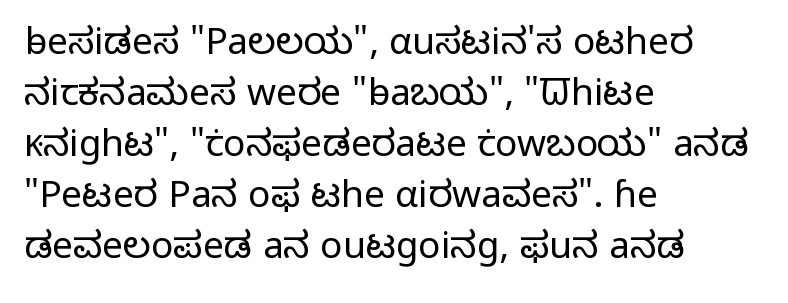
Q: Is the text bold? A: No.
Q: Is the text italic (slanted)? A: No, it is upright.
Q: Is the typeface a serif or a sans-serif typeface? A: Sans-serif.
Q: Is the text underlined? A: No.
Q: How is the paragraph aligned? A: Left-aligned.
Q: Is the spacing between letters normal or unusually wide? A: Normal.
Q: Is the spacing between lines tight, normal or loose? A: Normal.
Q: Width (condensed, normal, or wide)? A: Normal.
Q: Stroke contrast? A: Low.
Q: x-height? A: Medium.
Q: Monospaced? A: No.
